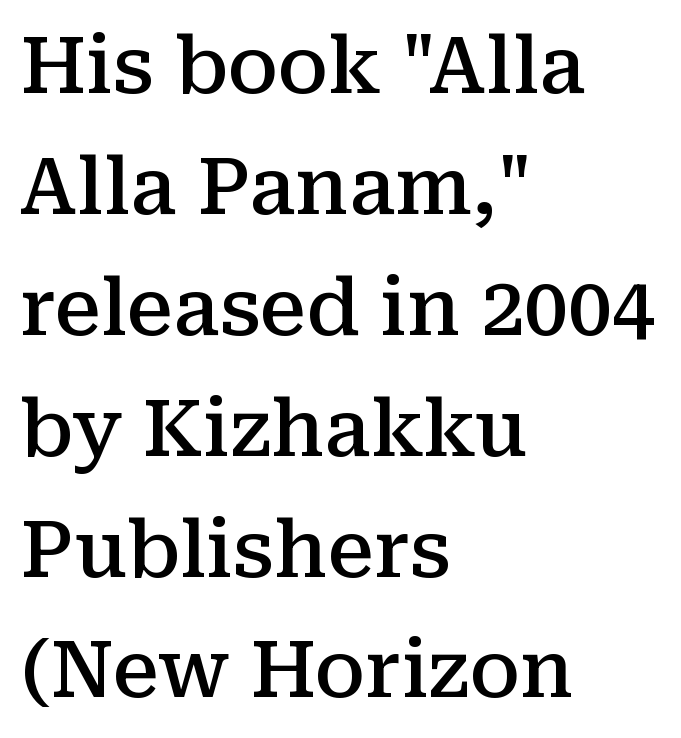
The space between consecutive lines is moderate. This is moderately heavy type, rendered in semibold. The lines in this sample share a left origin and differ only in where they stop. Character widths vary here, with narrow letters taking less room than wide ones. This sample uses an upright cut, with every glyph sitting square on the baseline.
